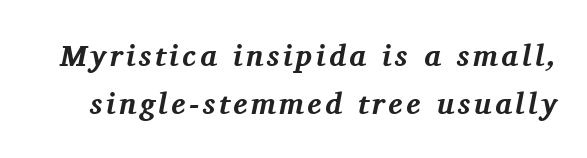
The image shows 30 px bold serif type, italic (leaning right); set normal line spacing (1.59x), not underlined; medium stroke contrast and a medium x-height.
